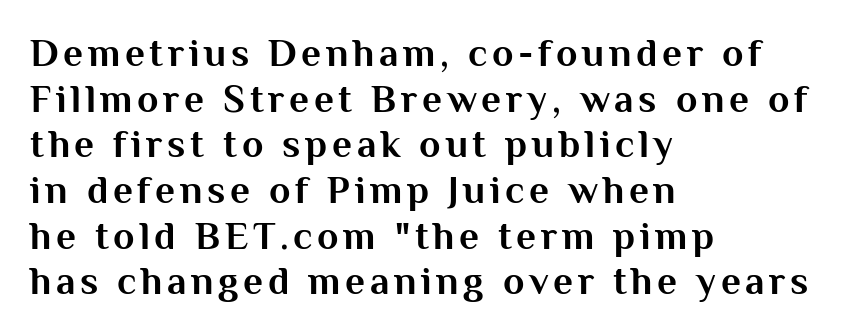
Q: Is the text bold? A: Yes.
Q: Is the text italic (slanted)? A: No, it is upright.
Q: Is the typeface a serif or a sans-serif typeface? A: Sans-serif.
Q: Is the text underlined? A: No.
Q: How is the paragraph aligned? A: Left-aligned.
Q: Width (condensed, normal, or wide)? A: Normal.
Q: Stroke contrast? A: Medium.
Q: x-height? A: Medium.
Q: Monospaced? A: No.
